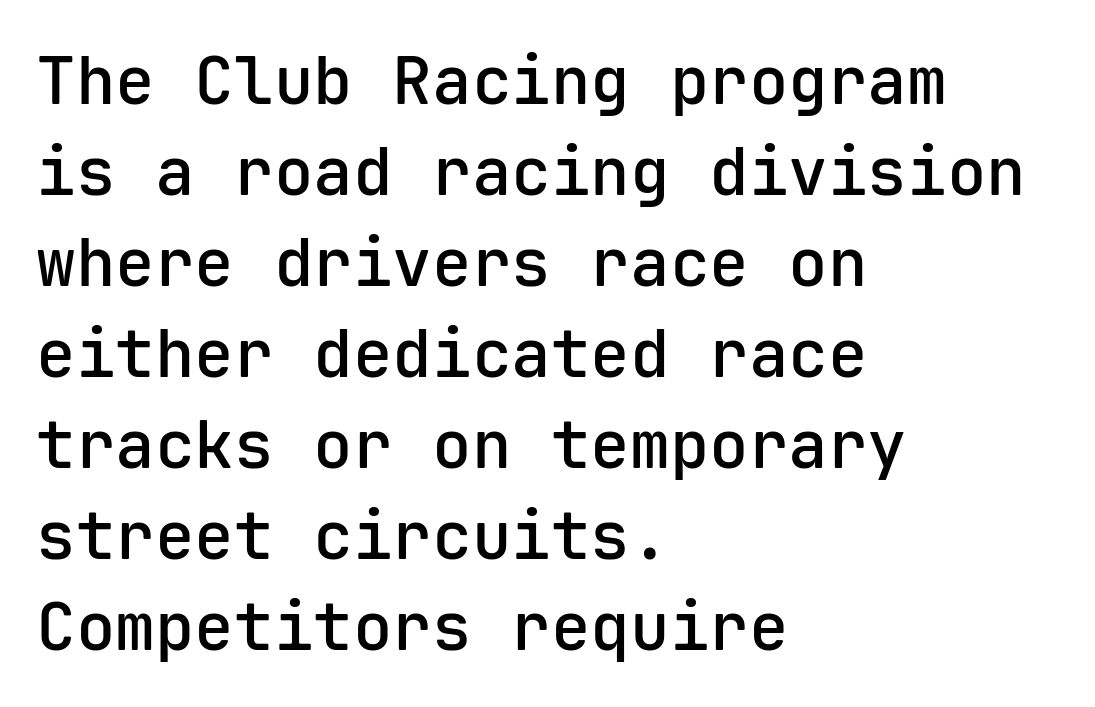
{"serif": "no", "italic": "no", "bold": "semi", "weight": "semibold", "width": "normal", "stroke_contrast": "low", "x_height": "medium", "monospaced": "yes", "underline": "no", "align": "left", "line_spacing": "normal", "line_spacing_ratio": 1.38, "letter_spacing": "normal", "letter_spacing_em": 0.0, "glyph_px": 66}
